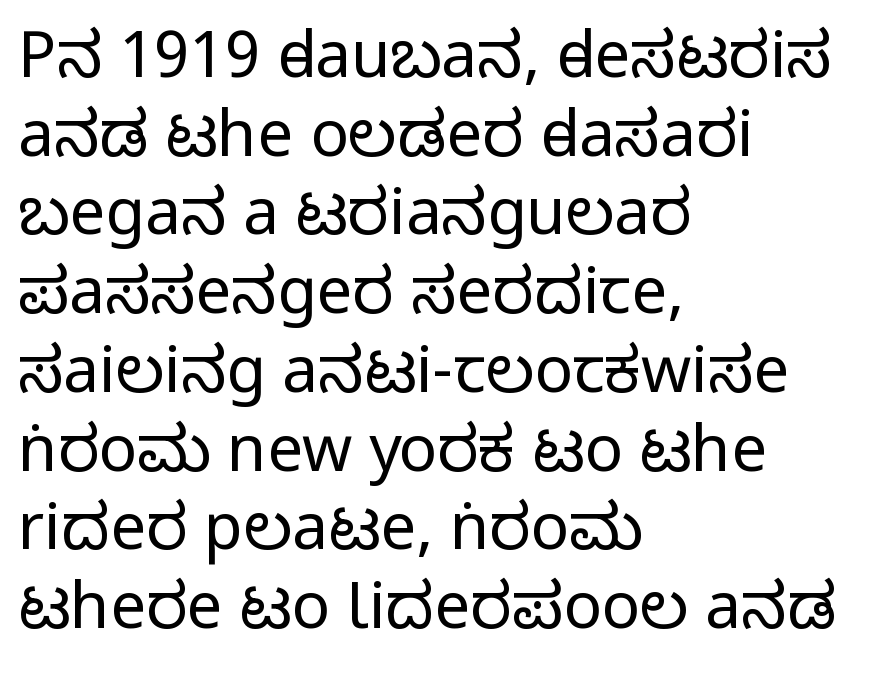
The setting favours the left margin, as ordinary paragraphs usually do. You can tell from the bare stems that sans-serif type was used. This sample uses an upright cut, with every glyph sitting square on the baseline. The characters are drawn with everyday or finer stroke widths. Unmarked baselines from the first word to the last. Short note: letters normally spaced.
